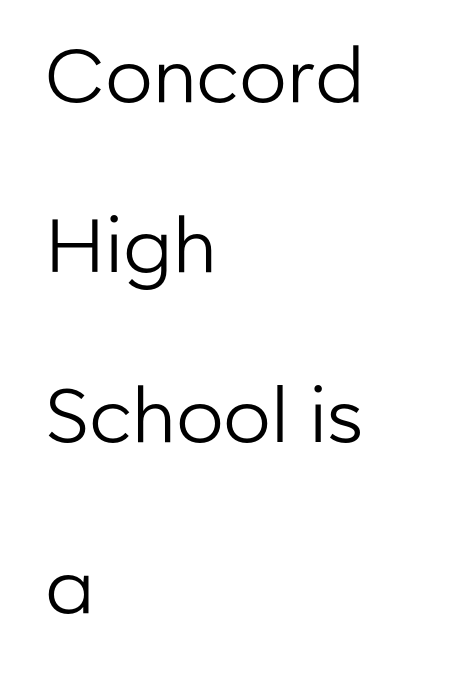
Q: Is the text bold? A: No.
Q: Is the text italic (slanted)? A: No, it is upright.
Q: Is the typeface a serif or a sans-serif typeface? A: Sans-serif.
Q: Is the text underlined? A: No.
Q: How is the paragraph aligned? A: Left-aligned.
Q: Is the spacing between letters normal or unusually wide? A: Normal.
Q: Is the spacing between lines tight, normal or loose? A: Loose.
Q: Width (condensed, normal, or wide)? A: Normal.
Q: Stroke contrast? A: Low.
Q: x-height? A: Medium.
Q: Monospaced? A: No.
